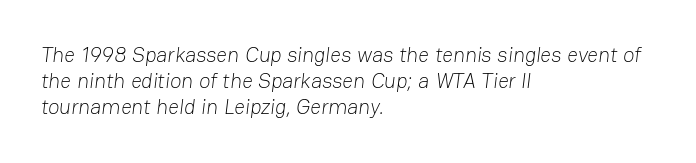
{"bold": "no", "underline": "no", "align": "left", "line_spacing": "normal", "line_spacing_ratio": 1.25, "letter_spacing": "normal", "letter_spacing_em": 0.0, "glyph_px": 21}
